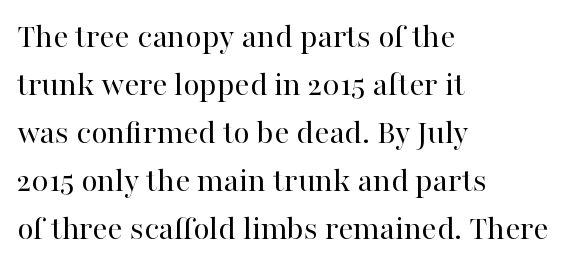
Upright lettering throughout. Compared with typical body copy, the letter spacing here is the same. You could not count columns in this text — the font is proportionally spaced. Whoever set this chose a conventional vertical rhythm. Each letter's strokes conclude with small projecting serifs.
